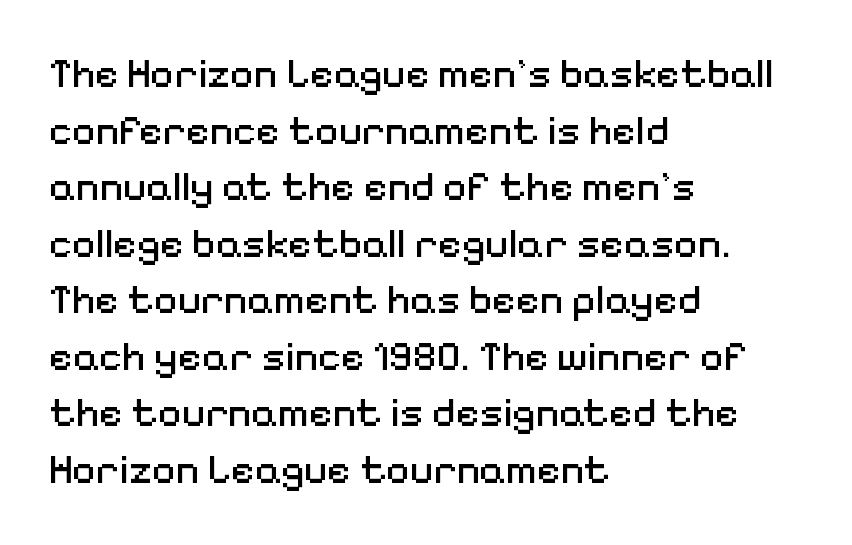
Q: Is the text bold? A: No.
Q: Is the text italic (slanted)? A: No, it is upright.
Q: Is the typeface a serif or a sans-serif typeface? A: Sans-serif.
Q: Is the text underlined? A: No.
Q: How is the paragraph aligned? A: Left-aligned.
Q: Is the spacing between letters normal or unusually wide? A: Normal.
Q: Is the spacing between lines tight, normal or loose? A: Normal.
Q: Width (condensed, normal, or wide)? A: Normal.
Q: Stroke contrast? A: Medium.
Q: x-height? A: Medium.
Q: Monospaced? A: No.
